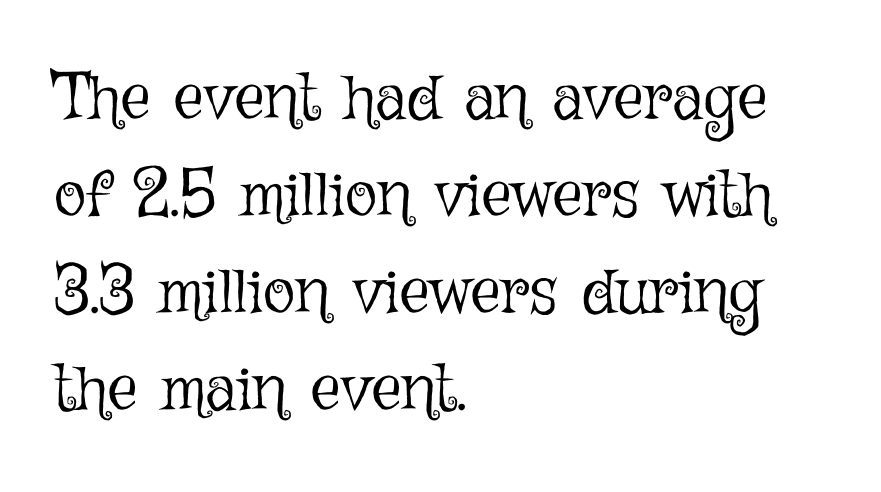
{"italic": "no", "bold": "no", "weight": "light", "width": "normal", "stroke_contrast": "low", "x_height": "medium", "monospaced": "no", "underline": "no", "align": "left", "line_spacing": "normal", "line_spacing_ratio": 1.45, "letter_spacing": "normal", "letter_spacing_em": 0.0, "glyph_px": 67}
